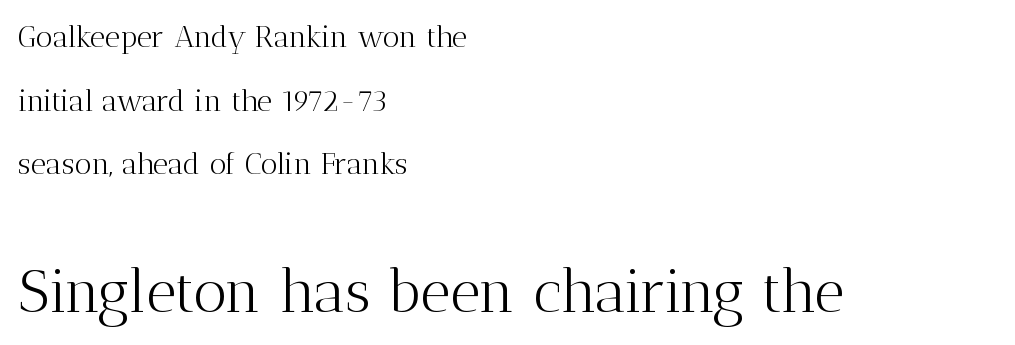
The image shows 59 px light serif type, upright; set left-aligned, loose line spacing (2.12x), normal letter spacing, not underlined; the second (bottom) block is 1.97x larger; medium stroke contrast and a medium x-height.
